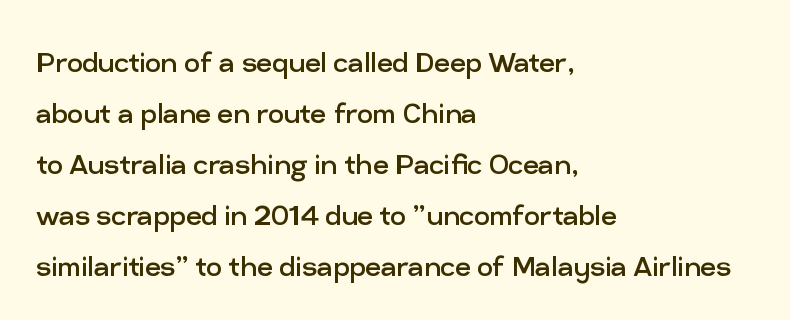
The image shows 35 px regular-weight sans-serif type, upright; set left-aligned, normal line spacing (1.46x), normal letter spacing, not underlined; low stroke contrast and a medium x-height.
